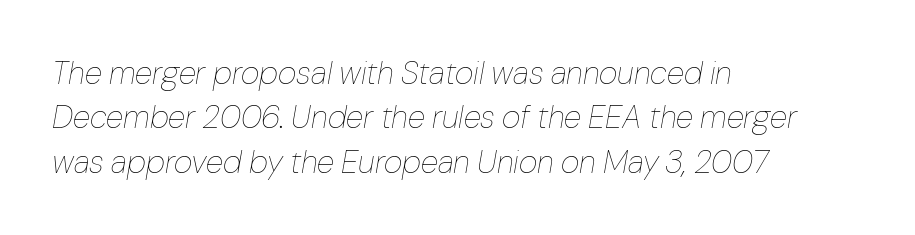
A classic flush-left, rag-right setting is used for this passage. Tall strokes in this sample are angled rather than plumb. The strokes are not fattened; the text isn't bold. Regarding leading, the lines here are spaced in the standard way.
